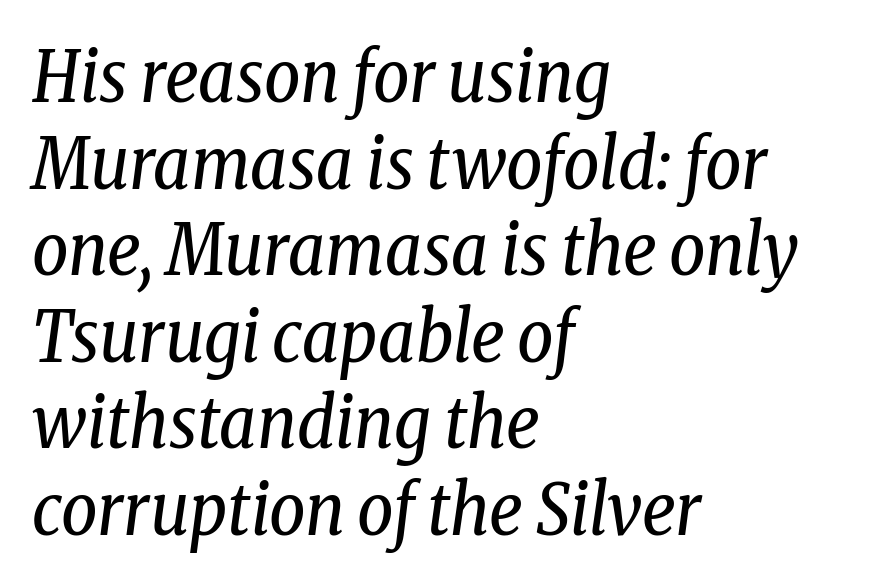
The image shows 71 px regular-weight, condensed serif type, italic (leaning right); set left-aligned, line spacing 1.22x, normal letter spacing, not underlined; low stroke contrast and a medium x-height.
